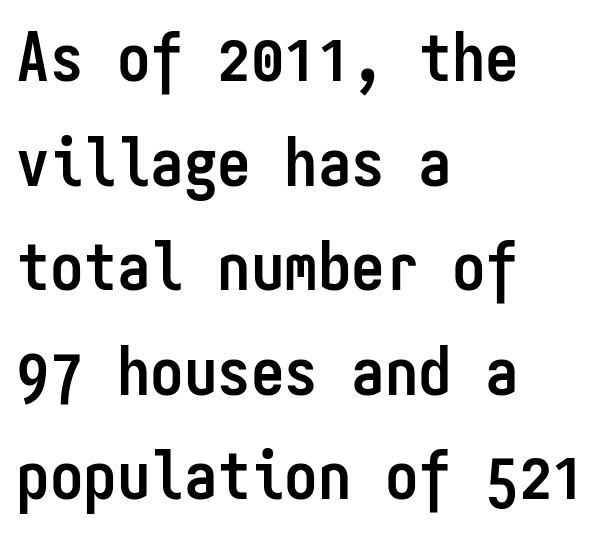
{"serif": "no", "italic": "no", "bold": "yes", "weight": "semibold", "width": "condensed", "stroke_contrast": "low", "x_height": "medium", "monospaced": "yes", "underline": "no", "align": "left", "line_spacing": "normal", "line_spacing_ratio": 1.56, "letter_spacing": "normal", "letter_spacing_em": 0.0, "glyph_px": 67}
